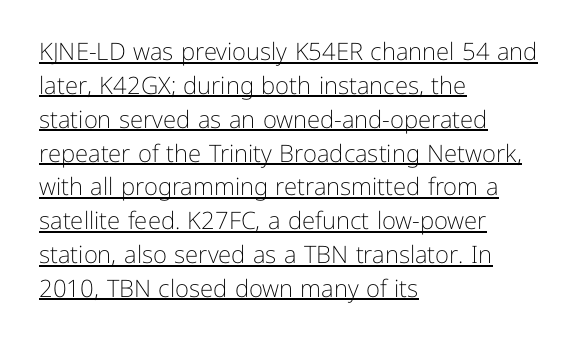
{"italic": "no", "bold": "no", "underline": "yes", "align": "left", "line_spacing": "normal", "line_spacing_ratio": 1.41, "letter_spacing": "normal", "letter_spacing_em": 0.0, "glyph_px": 24}
